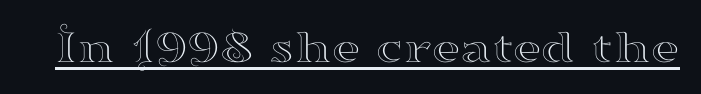
Q: Is the text italic (slanted)? A: No, it is upright.
Q: Is the typeface a serif or a sans-serif typeface? A: Serif.
Q: Is the text underlined? A: Yes.
Q: Is the spacing between letters normal or unusually wide? A: Normal.
Q: Width (condensed, normal, or wide)? A: Wide.
Q: Stroke contrast? A: High.
Q: x-height? A: Small.
Q: Monospaced? A: No.
